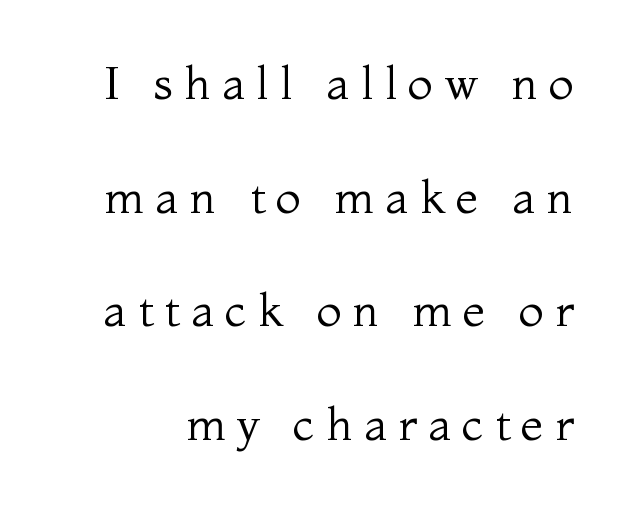
The image shows 46 px regular-weight serif type, upright; set loose line spacing (2.47x), unusually wide letter spacing (+0.24 em), not underlined; medium stroke contrast and a medium x-height.
